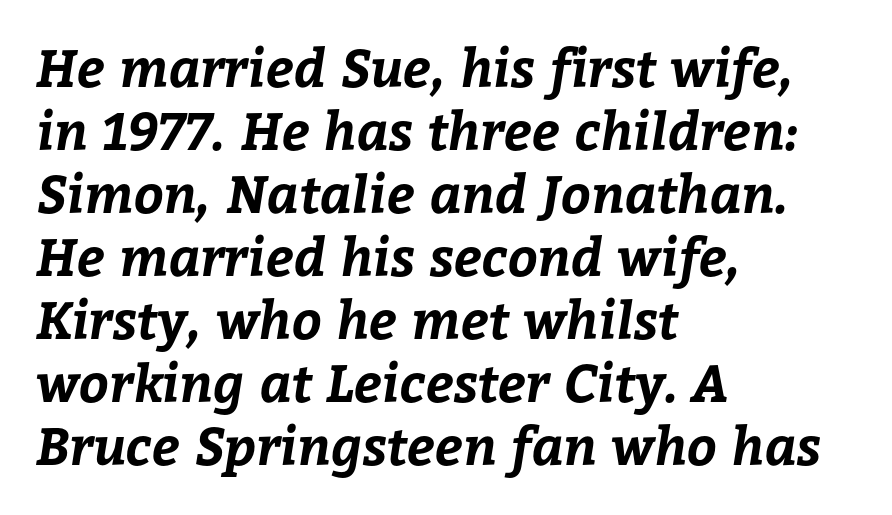
The image shows 52 px bold type; set left-aligned, line spacing 1.21x, normal letter spacing, not underlined; low stroke contrast and a medium x-height.
